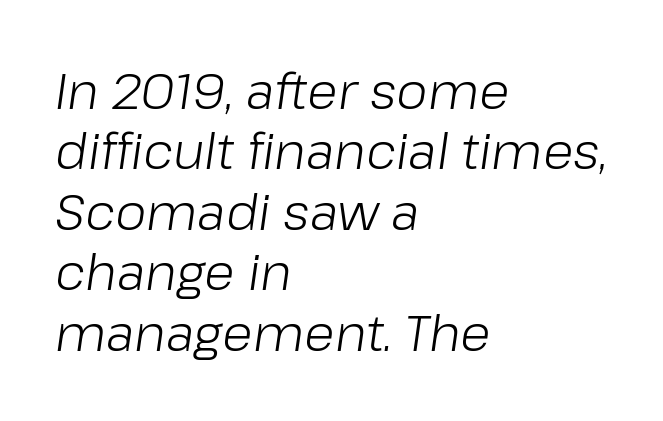
The image shows 50 px light type, italic (leaning right); set left-aligned, line spacing 1.21x, normal letter spacing, not underlined; low stroke contrast and a medium x-height.
